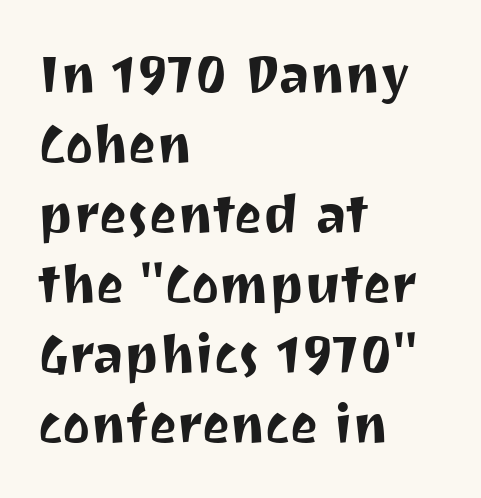
Q: Is the text italic (slanted)? A: No, it is upright.
Q: Is the typeface a serif or a sans-serif typeface? A: Sans-serif.
Q: Is the text underlined? A: No.
Q: How is the paragraph aligned? A: Left-aligned.
Q: Is the spacing between letters normal or unusually wide? A: Normal.
Q: Is the spacing between lines tight, normal or loose? A: Normal.
Q: Width (condensed, normal, or wide)? A: Normal.
Q: Stroke contrast? A: Medium.
Q: x-height? A: Medium.
Q: Monospaced? A: No.
